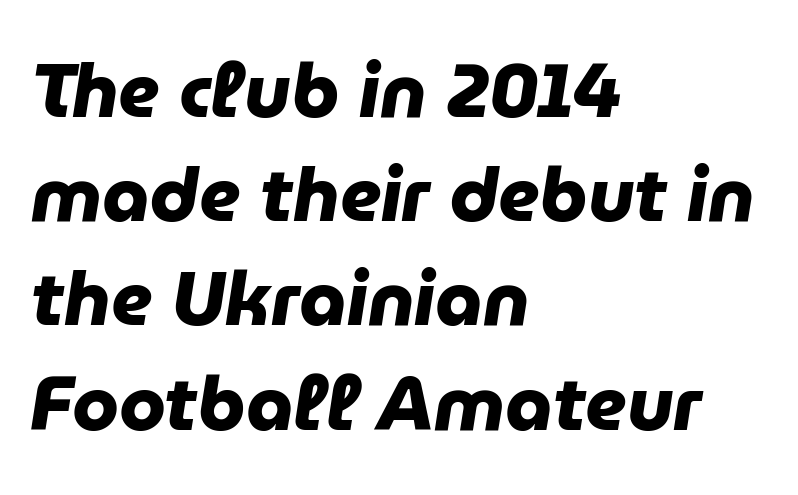
{"serif": "no", "bold": "yes", "weight": "heavy", "width": "normal", "stroke_contrast": "low", "x_height": "medium", "monospaced": "no", "underline": "no", "align": "left", "line_spacing": "normal", "line_spacing_ratio": 1.39, "letter_spacing": "normal", "letter_spacing_em": 0.0, "glyph_px": 75}
